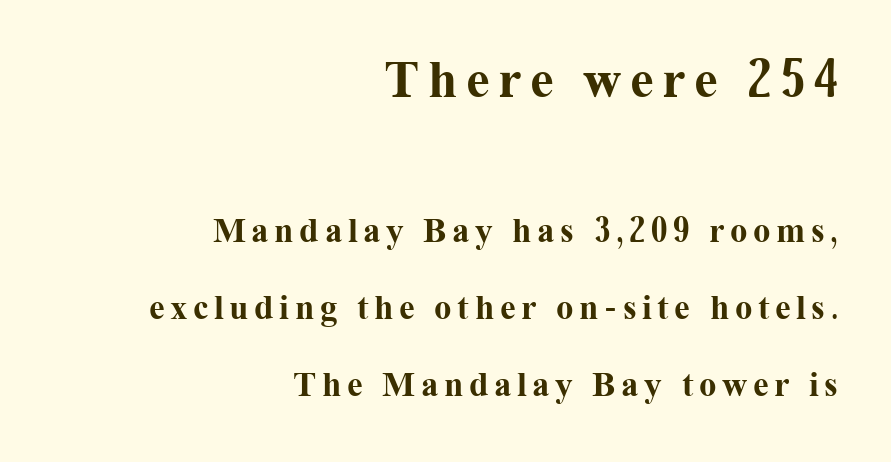
Q: Is the text bold? A: Yes.
Q: Is the text italic (slanted)? A: No, it is upright.
Q: Is the typeface a serif or a sans-serif typeface? A: Serif.
Q: Is the text underlined? A: No.
Q: How is the paragraph aligned? A: Right-aligned.
Q: Is the spacing between lines tight, normal or loose? A: Loose.
Q: Which block of text is set in a larger size, the first (top) or the second (bottom)? A: The first (top) one.
Q: Width (condensed, normal, or wide)? A: Normal.
Q: Stroke contrast? A: Medium.
Q: x-height? A: Medium.
Q: Monospaced? A: No.
